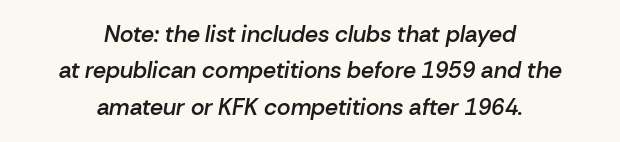
The gaps between neighbouring characters are ordinary and unremarkable. The rag falls on both sides of this text block equally. Set as a demibold, roughly 600 on the weight scale. Any mark beneath the type? The region is blank. The designer left line spacing at the default.
